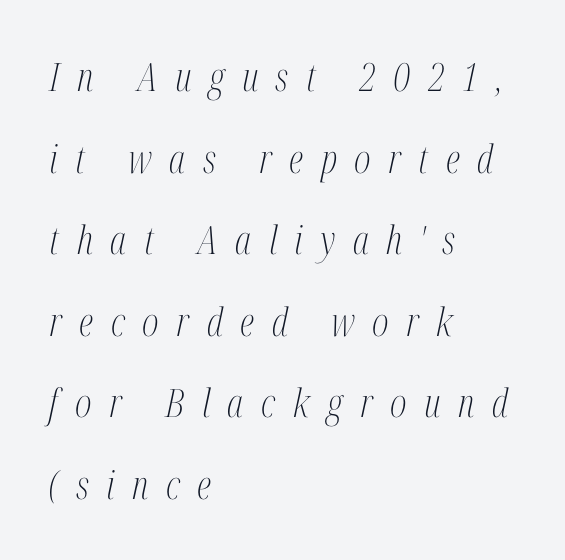
Letter spacing: wide. Vertically, the passage feels expansive, rows floating well apart. The font's italic variant was chosen for this text. The setting favours the left margin, as ordinary paragraphs usually do. Ink coverage per letter is moderate at most. Descenders are the only things crossing below the line.
